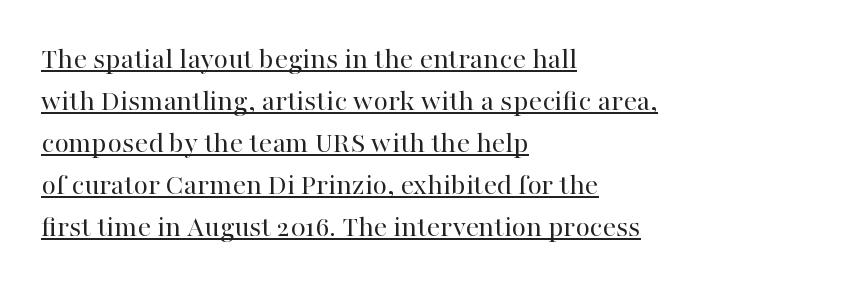
Q: Is the text bold? A: No.
Q: Is the text italic (slanted)? A: No, it is upright.
Q: Is the typeface a serif or a sans-serif typeface? A: Serif.
Q: Is the text underlined? A: Yes.
Q: How is the paragraph aligned? A: Left-aligned.
Q: Is the spacing between letters normal or unusually wide? A: Normal.
Q: Is the spacing between lines tight, normal or loose? A: Normal.
Q: Width (condensed, normal, or wide)? A: Normal.
Q: Stroke contrast? A: High.
Q: x-height? A: Medium.
Q: Monospaced? A: No.
